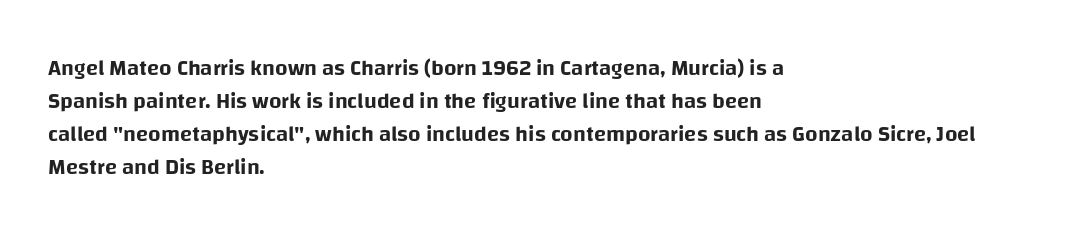
The image shows 22 px text type, upright; set left-aligned, normal line spacing (1.5x), normal letter spacing, not underlined.
